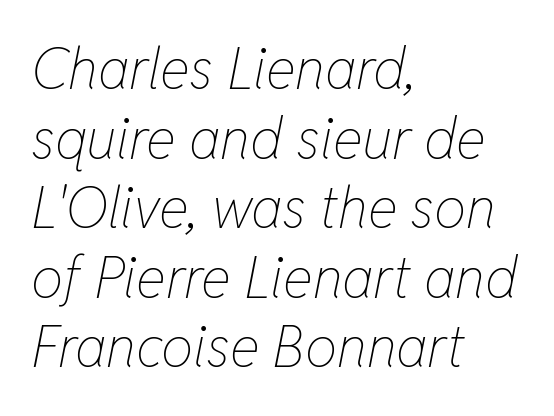
The image shows 57 px thin, condensed type, italic (leaning right); set left-aligned, line spacing 1.22x, normal letter spacing, not underlined; low stroke contrast and a medium x-height.
